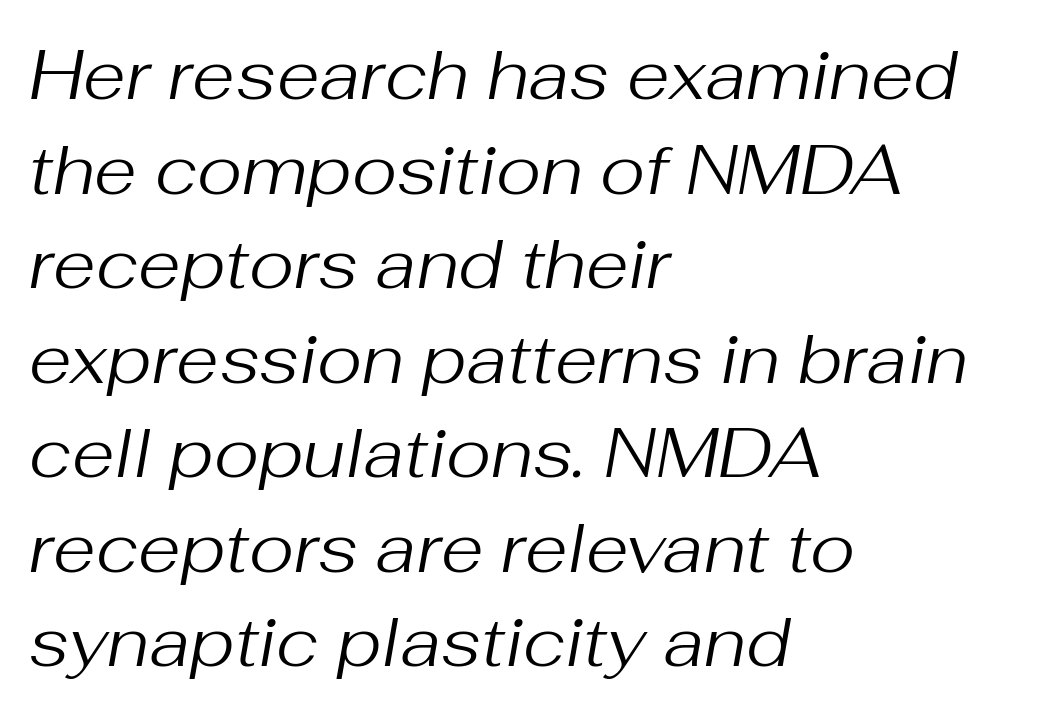
{"italic": "yes", "lean": "right", "slant_degrees": 10, "bold": "no", "weight": "regular", "width": "normal", "stroke_contrast": "medium", "x_height": "medium", "monospaced": "no", "underline": "no", "align": "left", "line_spacing": "normal", "line_spacing_ratio": 1.37, "letter_spacing": "normal", "letter_spacing_em": 0.0, "glyph_px": 69}
